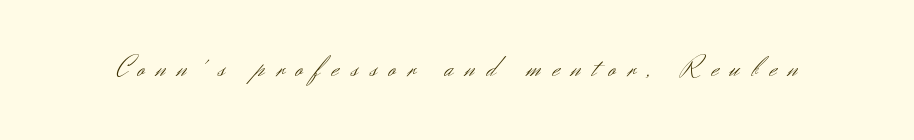
Q: Is the text bold? A: No.
Q: Is the text italic (slanted)? A: Yes.
Q: Is the typeface a serif or a sans-serif typeface? A: Sans-serif.
Q: Is the text underlined? A: No.
Q: Is the spacing between letters normal or unusually wide? A: Unusually wide.
Q: Width (condensed, normal, or wide)? A: Normal.
Q: Stroke contrast? A: Medium.
Q: x-height? A: Small.
Q: Monospaced? A: No.
